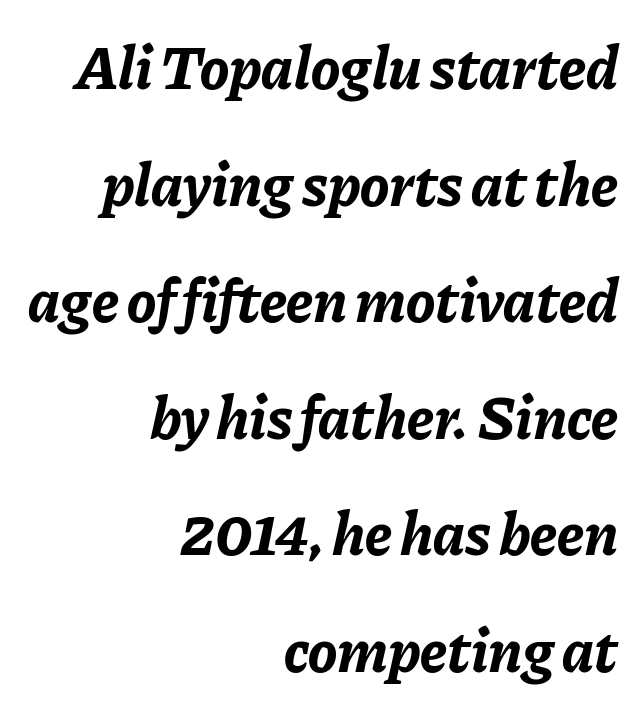
The image shows 61 px bold type, italic (leaning right); set right-aligned, loose line spacing (1.91x), normal letter spacing, not underlined; low stroke contrast and a medium x-height.
